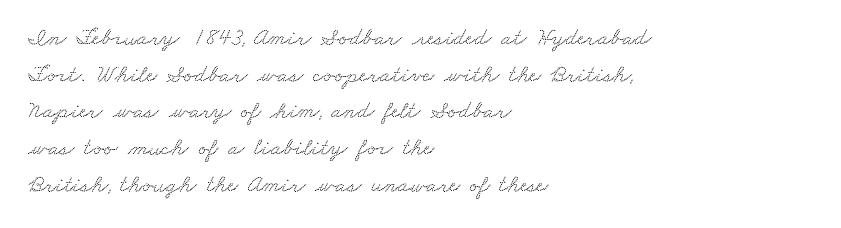
The image shows 24 px text type; set left-aligned, normal line spacing (1.53x), normal letter spacing, not underlined.
